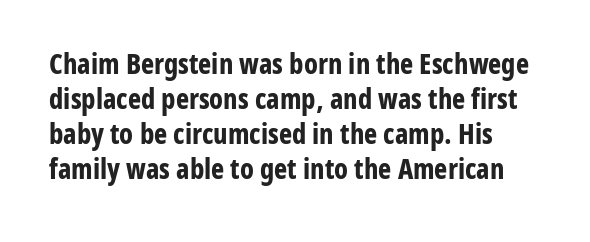
In terms of letterform style, serifs are entirely absent. Varying glyph widths throughout — classic text-font behaviour. Look at the stroke-to-counter ratio: heavy, a bold. The axis of the letterforms is exactly vertical. The lines sit at an ordinary, default distance from one another.
